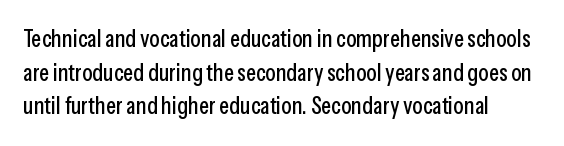
The image shows 24 px text type, upright; set left-aligned, normal line spacing (1.4x), normal letter spacing, not underlined.
